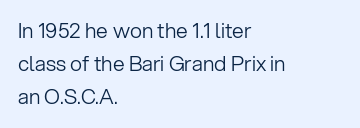
Q: Is the text bold? A: No.
Q: Is the text italic (slanted)? A: No, it is upright.
Q: Is the text underlined? A: No.
Q: How is the paragraph aligned? A: Left-aligned.
Q: Is the spacing between letters normal or unusually wide? A: Normal.
Q: Is the spacing between lines tight, normal or loose? A: Normal.
